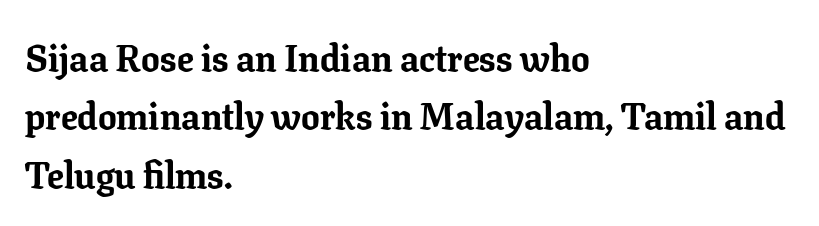
{"serif": "yes", "italic": "no", "bold": "yes", "weight": "bold", "width": "normal", "stroke_contrast": "low", "x_height": "medium", "monospaced": "no", "underline": "no", "align": "left", "line_spacing": "normal", "line_spacing_ratio": 1.58, "letter_spacing": "normal", "letter_spacing_em": 0.0, "glyph_px": 37}
